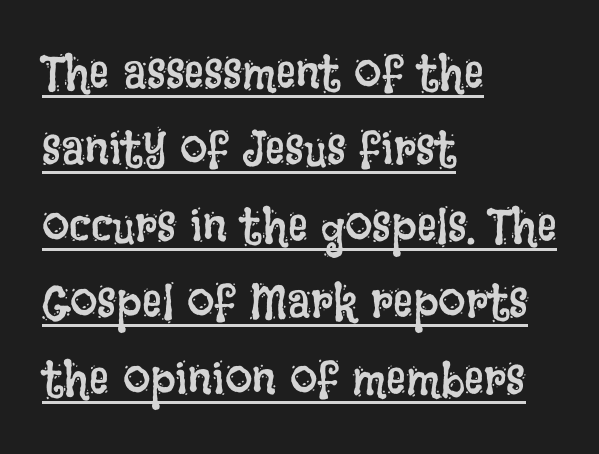
The image shows 49 px regular-weight, condensed type, upright; set left-aligned, normal line spacing (1.56x), normal letter spacing, underlined; low stroke contrast and a large x-height.
